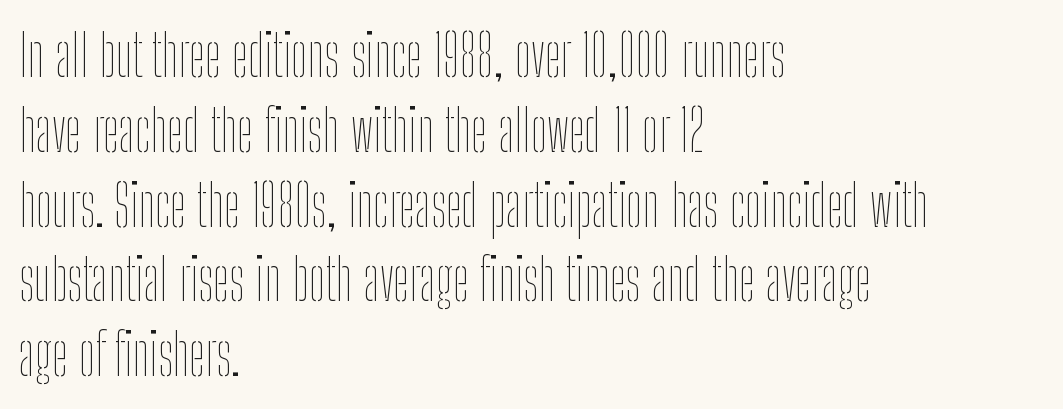
The image shows 58 px thin, condensed type, upright; set left-aligned, normal line spacing (1.29x), normal letter spacing, not underlined; low stroke contrast and a medium x-height.
